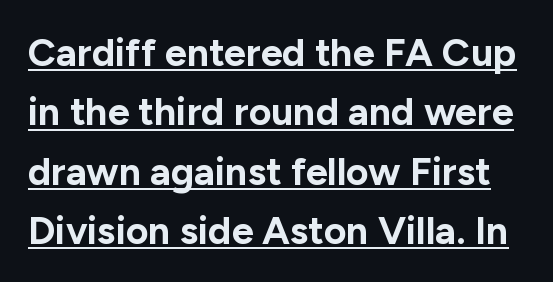
The image shows 39 px bold sans-serif type, upright; set normal line spacing (1.52x), normal letter spacing, underlined; low stroke contrast and a medium x-height.
